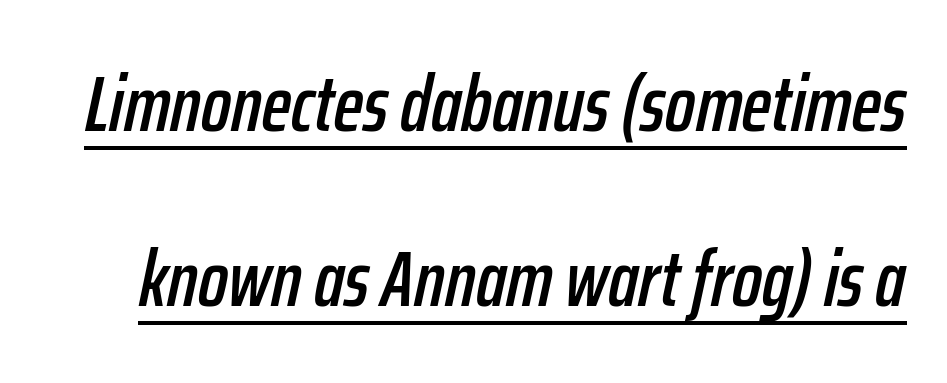
{"italic": "yes", "lean": "right", "slant_degrees": 12, "width": "condensed", "stroke_contrast": "low", "x_height": "medium", "monospaced": "no", "underline": "yes", "line_spacing": "loose", "line_spacing_ratio": 2.22, "letter_spacing": "normal", "letter_spacing_em": 0.0, "glyph_px": 79}
